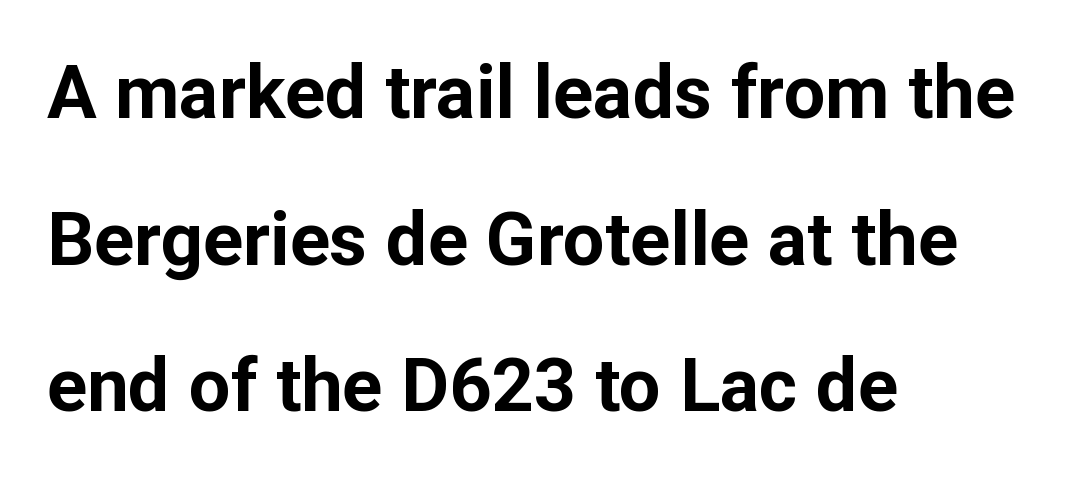
The image shows 74 px bold sans-serif type, upright; set left-aligned, loose line spacing (1.98x), normal letter spacing, not underlined; low stroke contrast and a medium x-height.
